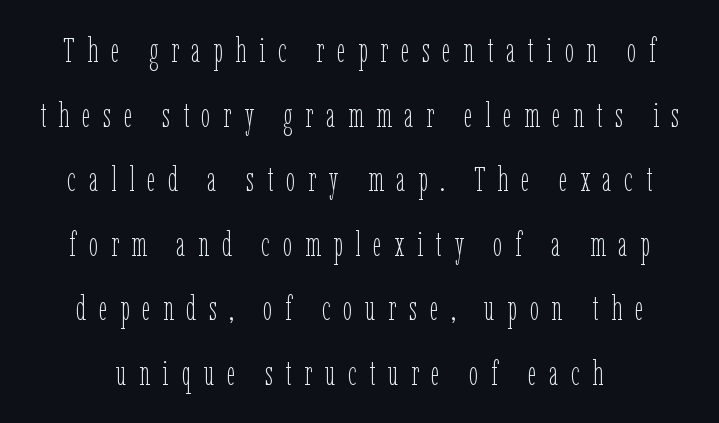
{"italic": "no", "bold": "no", "weight": "thin", "width": "condensed", "stroke_contrast": "low", "x_height": "medium", "monospaced": "no", "underline": "no", "line_spacing": "loose", "line_spacing_ratio": 1.9, "letter_spacing": "wide", "letter_spacing_em": 0.37, "glyph_px": 34}
